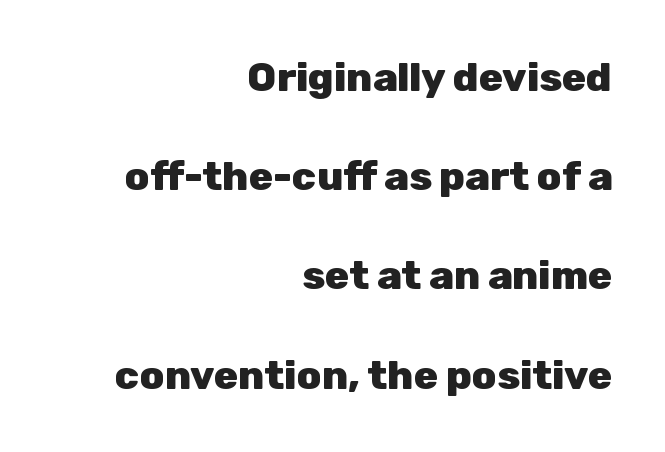
These lines are rendered in a variable-pitch font. Each letter's strokes conclude bluntly, with no projecting serifs. If you measured baseline to baseline, you'd find a long distance. Rendered with straight, roman letterforms. Glyph-to-glyph distance matches everyday printed text. If you drew a ruler down the right edge, every line would touch it.
